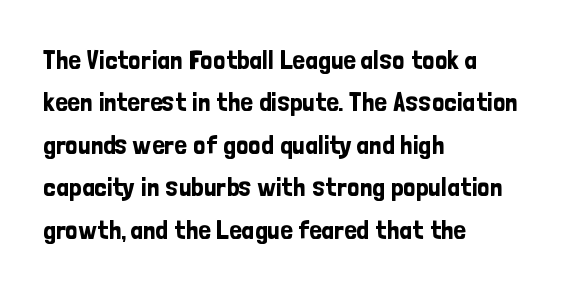
The image shows 27 px text type, upright; set left-aligned, normal line spacing (1.57x), normal letter spacing, not underlined.
